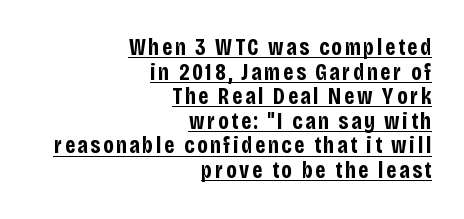
Q: Is the text bold? A: Yes.
Q: Is the text italic (slanted)? A: No, it is upright.
Q: Is the text underlined? A: Yes.
Q: How is the paragraph aligned? A: Right-aligned.
Q: Is the spacing between lines tight, normal or loose? A: Tight.
